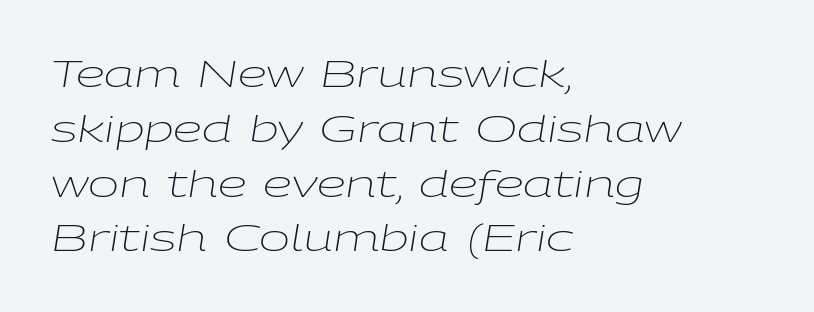
The rendering anchors every line to the left-hand side. Does extra space separate the letters? No, they use regular spacing. A typesetter would call this proportional, since set widths differ per character. The weight would be labelled regular, book, light, or lighter still.
